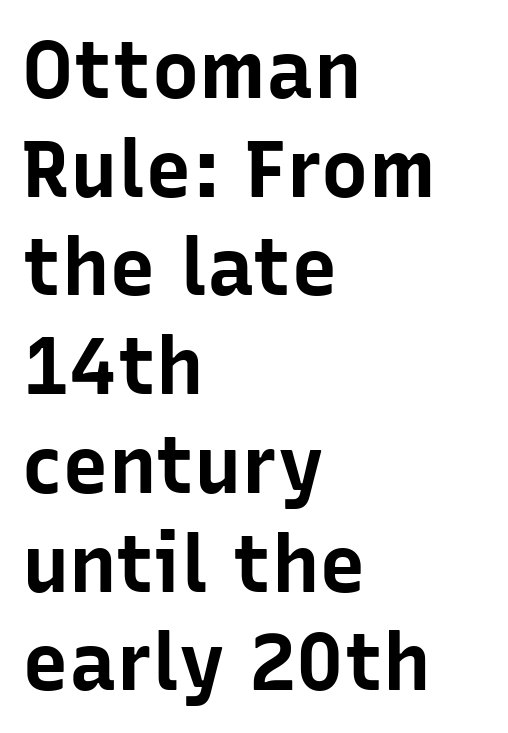
In terms of posture, this sample is upright. The passage shown stacks its lines at a standard gap. Plenty of ink on the page — the face is bold. All the whitespace from short lines collects on the right.
